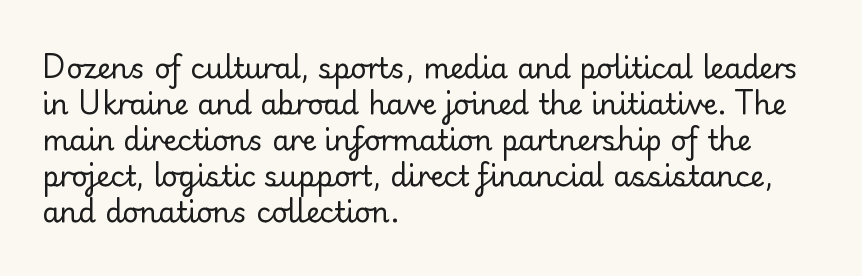
{"serif": "yes", "italic": "no", "bold": "no", "weight": "regular", "width": "normal", "stroke_contrast": "low", "x_height": "small", "monospaced": "no", "underline": "no", "align": "left", "line_spacing": "normal", "line_spacing_ratio": 1.29, "letter_spacing": "normal", "letter_spacing_em": 0.0, "glyph_px": 28}
